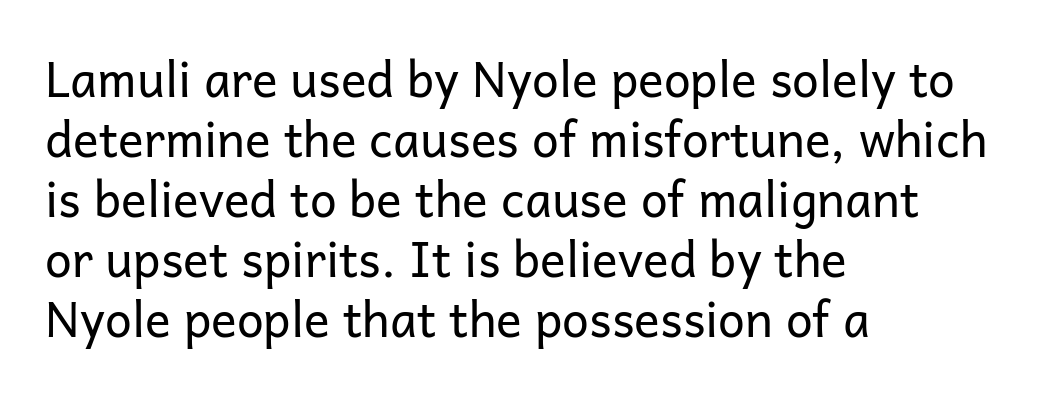
{"serif": "no", "italic": "no", "bold": "no", "weight": "regular", "width": "normal", "stroke_contrast": "low", "x_height": "medium", "monospaced": "no", "underline": "no", "align": "left", "line_spacing": "normal", "line_spacing_ratio": 1.25, "letter_spacing": "normal", "letter_spacing_em": 0.0, "glyph_px": 48}
